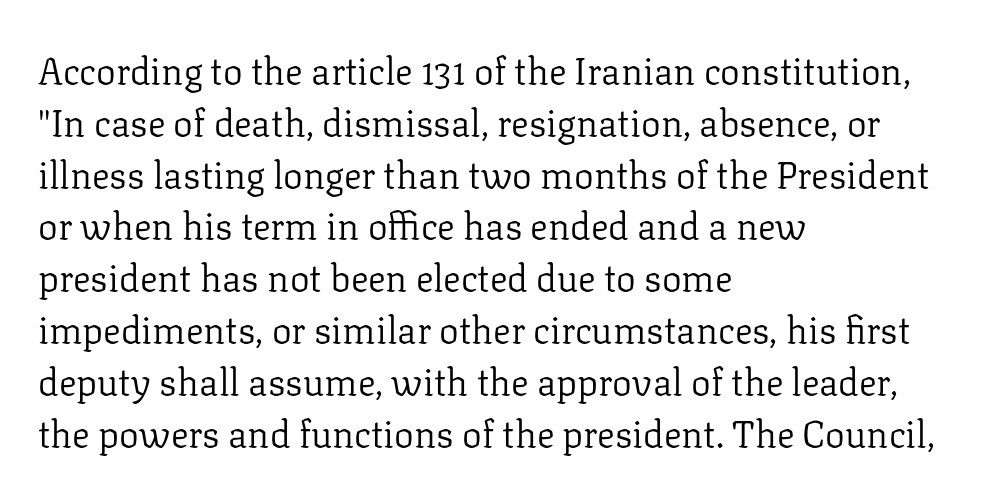
The image shows 37 px regular-weight serif type, upright; set left-aligned, normal line spacing (1.4x), normal letter spacing, not underlined; low stroke contrast and a medium x-height.
